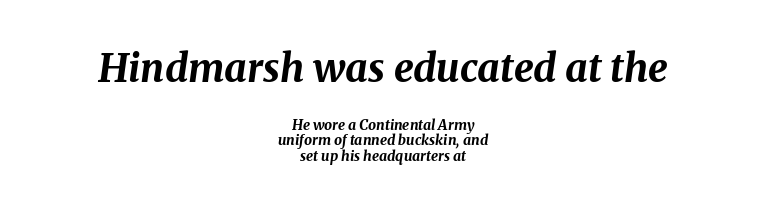
Q: Is the text bold? A: Yes.
Q: Is the text italic (slanted)? A: Yes, it leans right by about 8 degrees.
Q: Is the text underlined? A: No.
Q: How is the paragraph aligned? A: Centered.
Q: Is the spacing between letters normal or unusually wide? A: Normal.
Q: Is the spacing between lines tight, normal or loose? A: Tight.
Q: Which block of text is set in a larger size, the first (top) or the second (bottom)? A: The first (top) one.
Q: Width (condensed, normal, or wide)? A: Normal.
Q: Stroke contrast? A: Medium.
Q: x-height? A: Medium.
Q: Monospaced? A: No.
